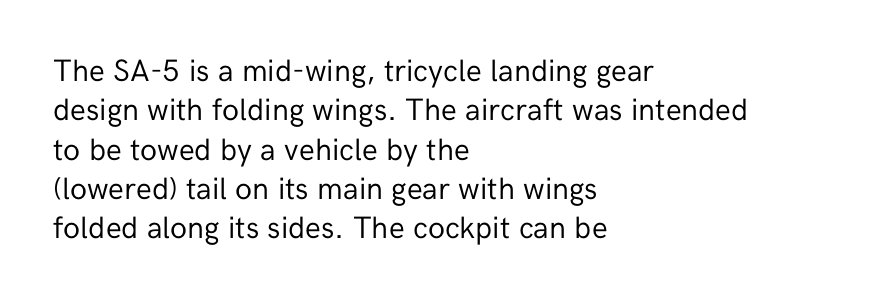
Q: Is the text bold? A: No.
Q: Is the text italic (slanted)? A: No, it is upright.
Q: Is the typeface a serif or a sans-serif typeface? A: Sans-serif.
Q: Is the text underlined? A: No.
Q: How is the paragraph aligned? A: Left-aligned.
Q: Is the spacing between letters normal or unusually wide? A: Normal.
Q: Is the spacing between lines tight, normal or loose? A: Normal.
Q: Width (condensed, normal, or wide)? A: Normal.
Q: Stroke contrast? A: Low.
Q: x-height? A: Medium.
Q: Monospaced? A: No.
